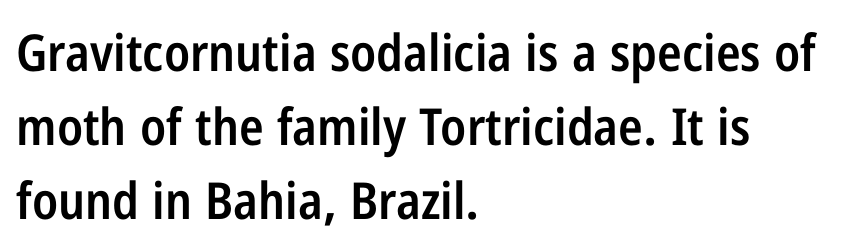
{"serif": "no", "italic": "no", "bold": "semi", "weight": "semibold", "width": "condensed", "stroke_contrast": "low", "x_height": "medium", "monospaced": "no", "underline": "no", "align": "left", "line_spacing": "normal", "line_spacing_ratio": 1.45, "letter_spacing": "normal", "letter_spacing_em": 0.0, "glyph_px": 51}
